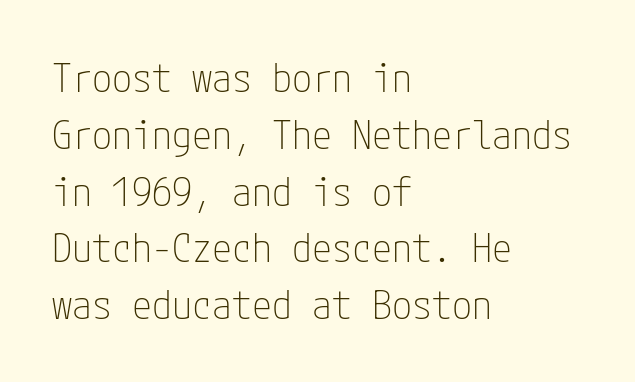
Q: Is the text bold? A: No.
Q: Is the text italic (slanted)? A: No, it is upright.
Q: Is the typeface a serif or a sans-serif typeface? A: Sans-serif.
Q: Is the text underlined? A: No.
Q: How is the paragraph aligned? A: Left-aligned.
Q: Is the spacing between letters normal or unusually wide? A: Normal.
Q: Is the spacing between lines tight, normal or loose? A: Normal.
Q: Width (condensed, normal, or wide)? A: Condensed.
Q: Stroke contrast? A: Low.
Q: x-height? A: Medium.
